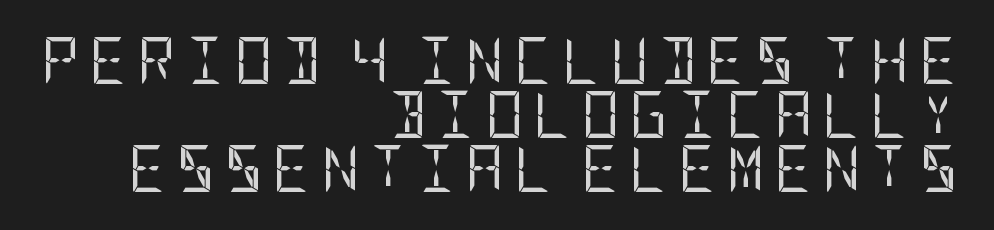
The image shows 47 px regular-weight, condensed sans-serif type, upright; set right-aligned, tight line spacing (1.15x), unusually wide letter spacing (+0.21 em), not underlined; low stroke contrast and a large x-height.
